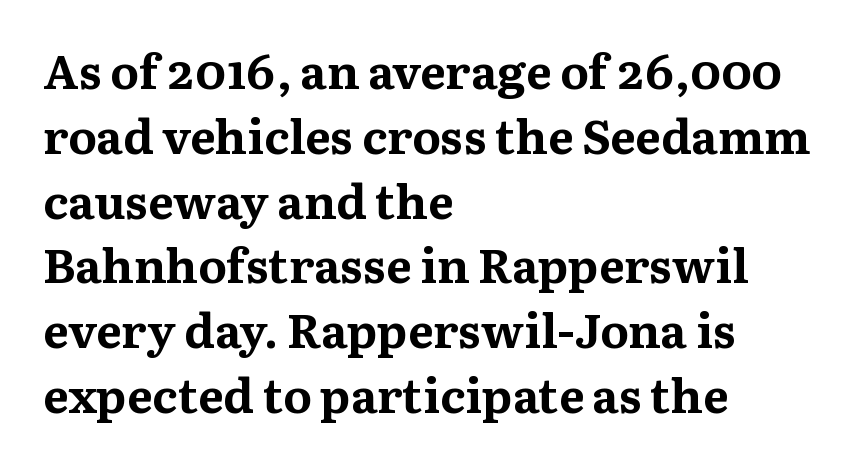
The image shows 48 px bold serif type, upright; set left-aligned, normal line spacing (1.35x), normal letter spacing, not underlined; medium stroke contrast and a medium x-height.
